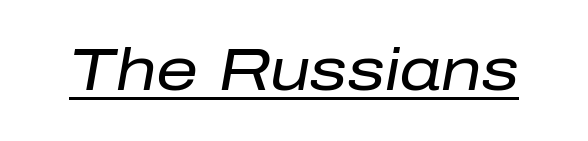
{"italic": "yes", "lean": "right", "slant_degrees": 10, "bold": "no", "weight": "regular", "width": "normal", "stroke_contrast": "low", "x_height": "medium", "monospaced": "no", "underline": "yes", "letter_spacing": "normal", "letter_spacing_em": 0.0, "glyph_px": 59}
